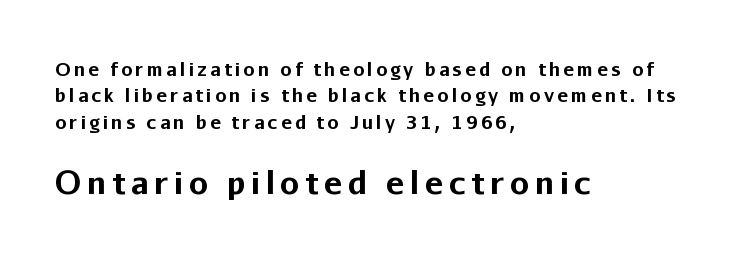
Q: Is the text bold? A: Yes.
Q: Is the text italic (slanted)? A: No, it is upright.
Q: Is the typeface a serif or a sans-serif typeface? A: Sans-serif.
Q: Is the text underlined? A: No.
Q: How is the paragraph aligned? A: Left-aligned.
Q: Is the spacing between lines tight, normal or loose? A: Normal.
Q: Which block of text is set in a larger size, the first (top) or the second (bottom)? A: The second (bottom) one.
Q: Width (condensed, normal, or wide)? A: Normal.
Q: Stroke contrast? A: Low.
Q: x-height? A: Medium.
Q: Monospaced? A: No.
